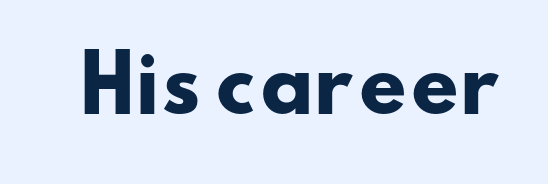
The image shows 76 px heavy, wide sans-serif type; set normal letter spacing, not underlined; low stroke contrast and a small x-height.
